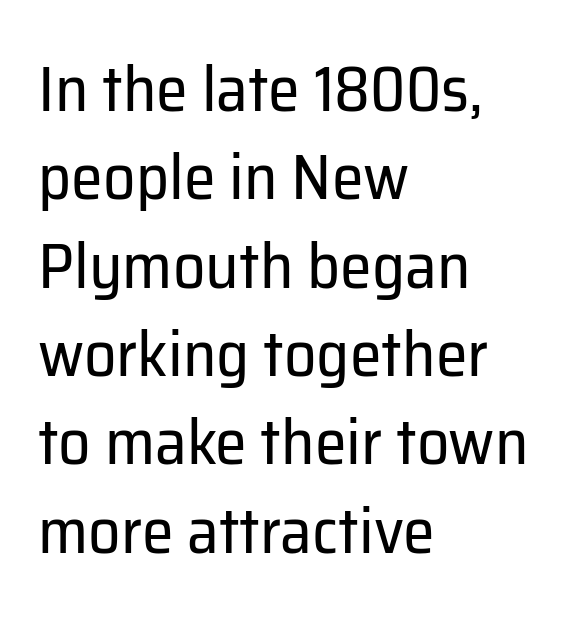
The image shows 64 px regular-weight sans-serif type, upright; set left-aligned, normal line spacing (1.38x), normal letter spacing, not underlined; low stroke contrast and a medium x-height.
